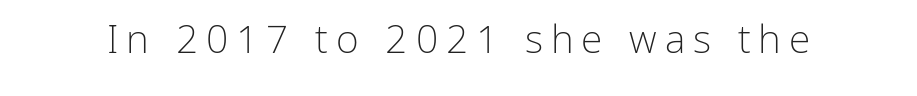
Q: Is the text bold? A: No.
Q: Is the text italic (slanted)? A: No, it is upright.
Q: Is the typeface a serif or a sans-serif typeface? A: Sans-serif.
Q: Is the text underlined? A: No.
Q: Is the spacing between letters normal or unusually wide? A: Unusually wide.
Q: Width (condensed, normal, or wide)? A: Normal.
Q: Stroke contrast? A: Low.
Q: x-height? A: Medium.
Q: Monospaced? A: No.
